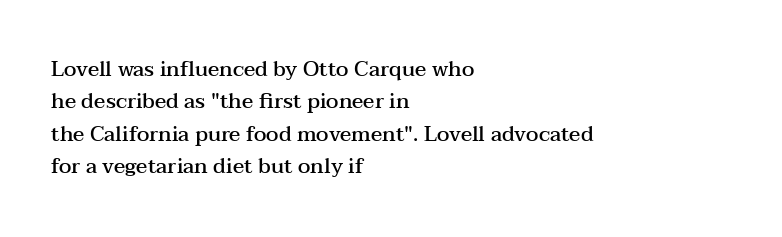
Q: Is the text bold? A: Semi-bold.
Q: Is the text italic (slanted)? A: No, it is upright.
Q: Is the text underlined? A: No.
Q: How is the paragraph aligned? A: Left-aligned.
Q: Is the spacing between letters normal or unusually wide? A: Normal.
Q: Is the spacing between lines tight, normal or loose? A: Normal.
